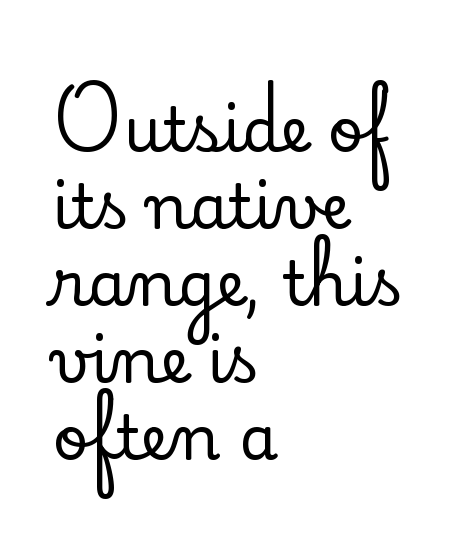
The image shows 62 px serif type, upright; set left-aligned, line spacing 1.24x, normal letter spacing, not underlined; low stroke contrast and a small x-height.
